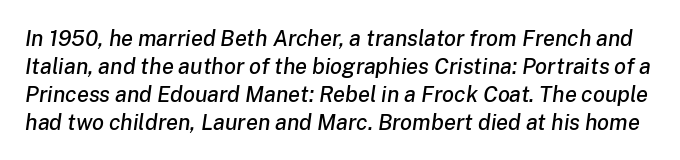
Q: Is the text italic (slanted)? A: Yes, it leans right by about 8 degrees.
Q: Is the text underlined? A: No.
Q: Is the spacing between letters normal or unusually wide? A: Normal.
Q: Is the spacing between lines tight, normal or loose? A: Normal.
